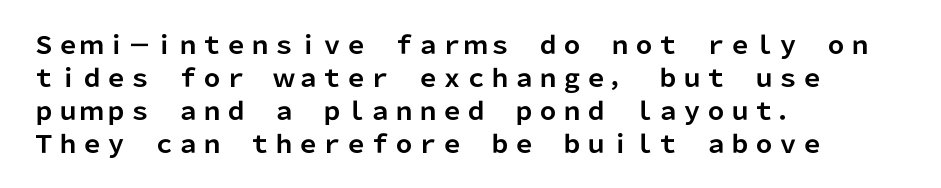
The image shows 24 px bold type, upright; set left-aligned, normal line spacing (1.37x), normal letter spacing, not underlined.
